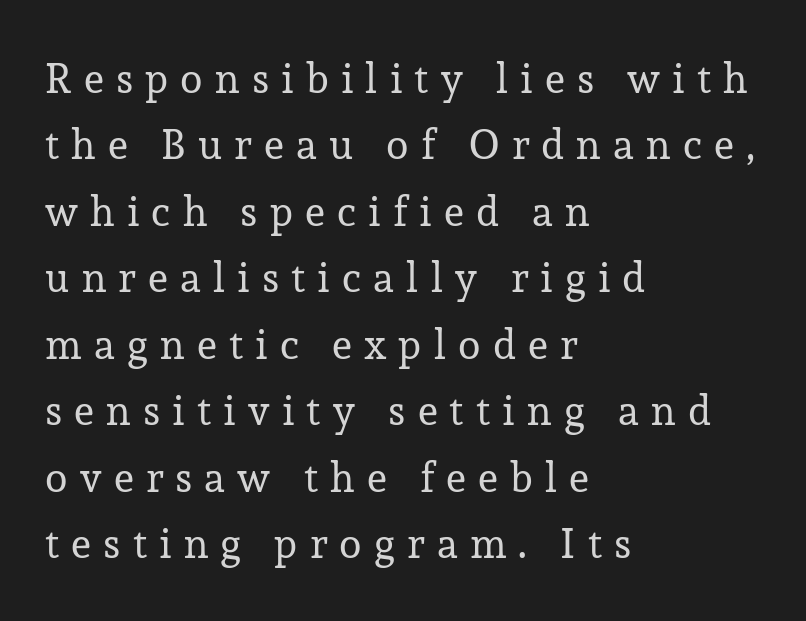
Q: Is the text bold? A: No.
Q: Is the text italic (slanted)? A: No, it is upright.
Q: Is the typeface a serif or a sans-serif typeface? A: Serif.
Q: Is the text underlined? A: No.
Q: How is the paragraph aligned? A: Left-aligned.
Q: Is the spacing between letters normal or unusually wide? A: Unusually wide.
Q: Is the spacing between lines tight, normal or loose? A: Normal.
Q: Width (condensed, normal, or wide)? A: Normal.
Q: Stroke contrast? A: Low.
Q: x-height? A: Medium.
Q: Monospaced? A: No.
